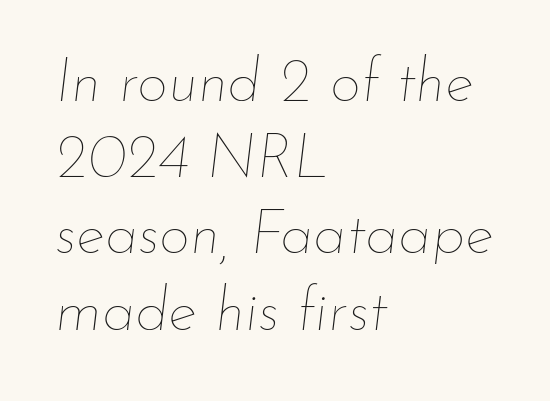
The image shows 61 px thin type, italic (leaning right); set left-aligned, normal line spacing (1.25x), normal letter spacing, not underlined; low stroke contrast and a small x-height.
